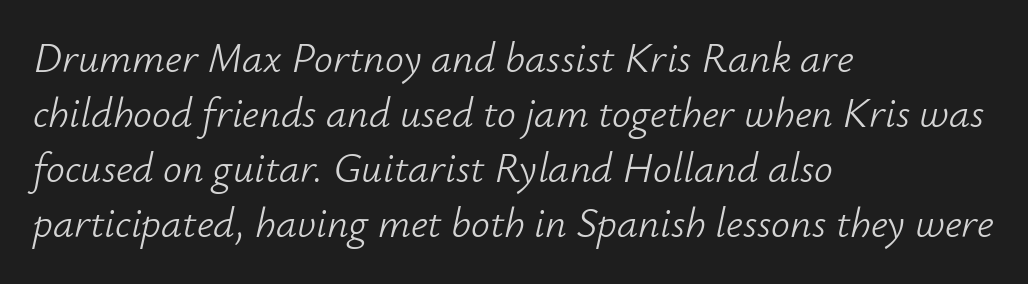
Q: Is the text bold? A: No.
Q: Is the text italic (slanted)? A: Yes, it leans right by about 12 degrees.
Q: Is the text underlined? A: No.
Q: How is the paragraph aligned? A: Left-aligned.
Q: Is the spacing between letters normal or unusually wide? A: Normal.
Q: Is the spacing between lines tight, normal or loose? A: Normal.
Q: Width (condensed, normal, or wide)? A: Normal.
Q: Stroke contrast? A: Low.
Q: x-height? A: Small.
Q: Monospaced? A: No.
